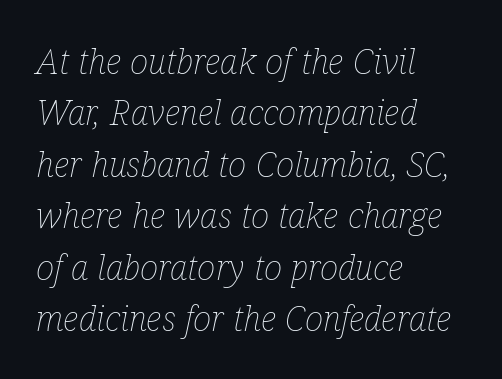
{"italic": "yes", "lean": "right", "slant_degrees": 12, "bold": "no", "weight": "thin", "width": "condensed", "stroke_contrast": "low", "x_height": "medium", "monospaced": "no", "underline": "no", "align": "left", "line_spacing": "normal", "line_spacing_ratio": 1.47, "letter_spacing": "normal", "letter_spacing_em": 0.0, "glyph_px": 35}
